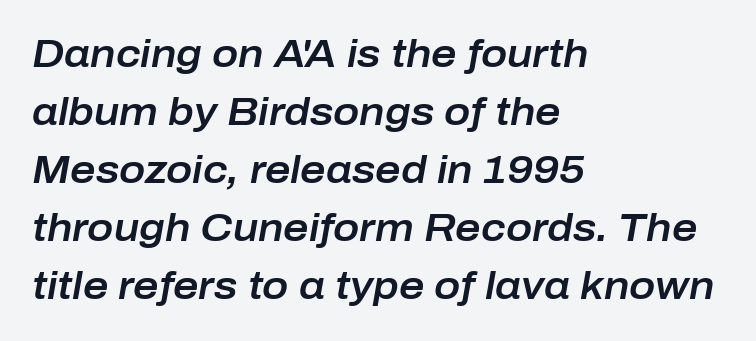
{"italic": "yes", "lean": "right", "slant_degrees": 10, "width": "normal", "stroke_contrast": "low", "x_height": "medium", "monospaced": "no", "underline": "no", "align": "left", "line_spacing": "normal", "line_spacing_ratio": 1.49, "letter_spacing": "normal", "letter_spacing_em": 0.0, "glyph_px": 39}
